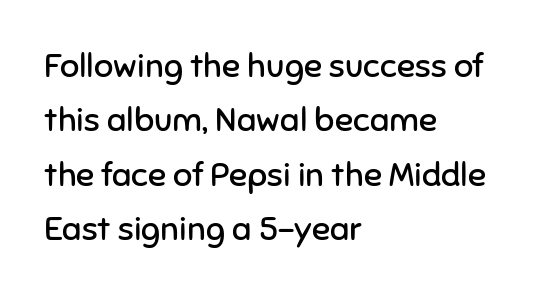
Q: Is the text bold? A: No.
Q: Is the text italic (slanted)? A: No, it is upright.
Q: Is the typeface a serif or a sans-serif typeface? A: Sans-serif.
Q: Is the text underlined? A: No.
Q: How is the paragraph aligned? A: Left-aligned.
Q: Is the spacing between letters normal or unusually wide? A: Normal.
Q: Is the spacing between lines tight, normal or loose? A: Normal.
Q: Width (condensed, normal, or wide)? A: Normal.
Q: Stroke contrast? A: Low.
Q: x-height? A: Medium.
Q: Monospaced? A: No.
